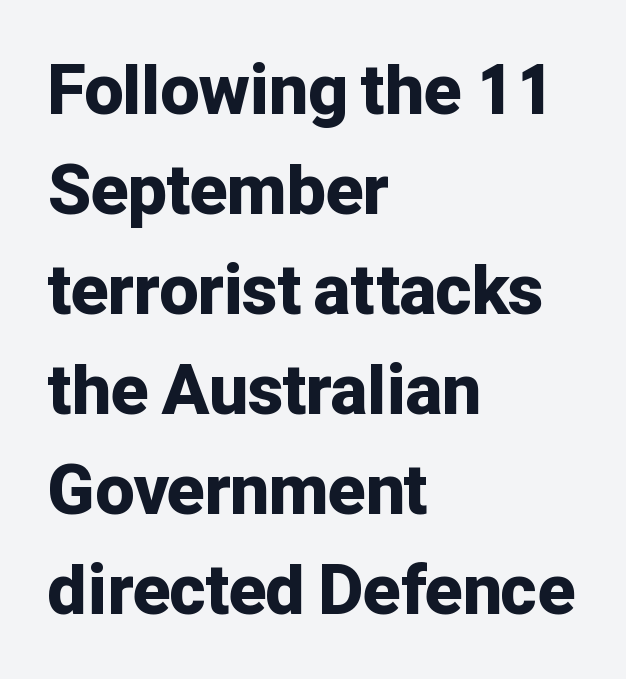
{"serif": "no", "italic": "no", "bold": "yes", "weight": "bold", "width": "normal", "stroke_contrast": "low", "x_height": "medium", "monospaced": "no", "underline": "no", "align": "left", "line_spacing": "normal", "line_spacing_ratio": 1.45, "letter_spacing": "normal", "letter_spacing_em": 0.0, "glyph_px": 69}
